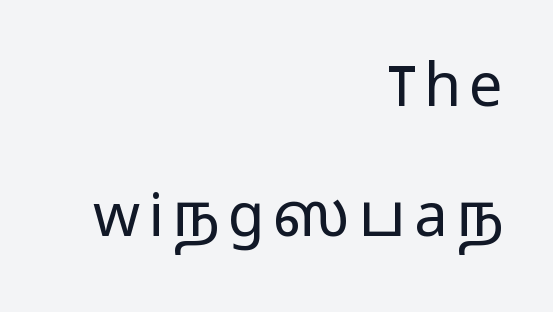
Q: Is the text bold? A: No.
Q: Is the text italic (slanted)? A: No, it is upright.
Q: Is the typeface a serif or a sans-serif typeface? A: Sans-serif.
Q: Is the text underlined? A: No.
Q: How is the paragraph aligned? A: Right-aligned.
Q: Is the spacing between lines tight, normal or loose? A: Loose.
Q: Width (condensed, normal, or wide)? A: Wide.
Q: Stroke contrast? A: Low.
Q: x-height? A: Medium.
Q: Monospaced? A: No.
